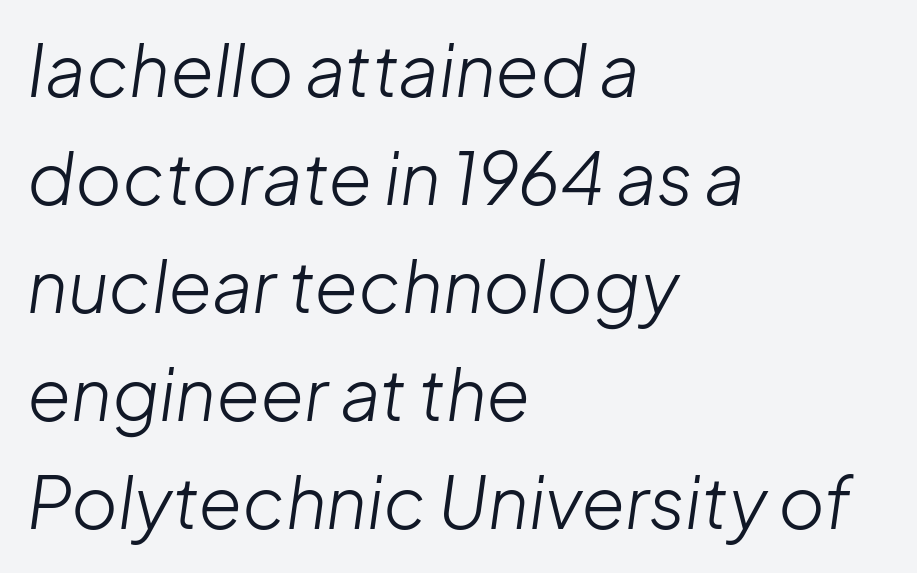
Compared with a centered layout, this one pins lines to the left instead. If you measured baseline to baseline, you'd find a middling distance. Students, note that the glyphs here touch the page at normal intervals. This is oblique type, the kind used for emphasis or titles. No word sits above an underline.
